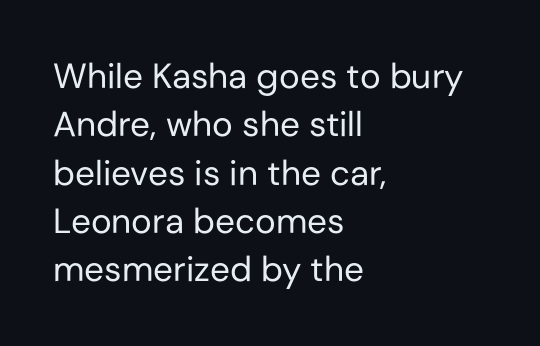
Each letter keeps its own natural width here, so spacing adapts to shape. The space beneath each line is pristine and unruled. Does extra space separate the letters? No, they use regular spacing. The axis of the letterforms is exactly vertical.
